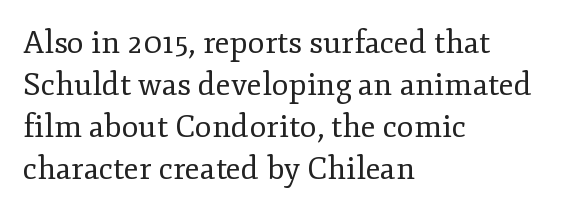
{"serif": "yes", "italic": "no", "bold": "no", "weight": "regular", "width": "normal", "stroke_contrast": "low", "x_height": "small", "monospaced": "no", "underline": "no", "align": "left", "line_spacing": "normal", "line_spacing_ratio": 1.36, "letter_spacing": "normal", "letter_spacing_em": 0.0, "glyph_px": 31}
